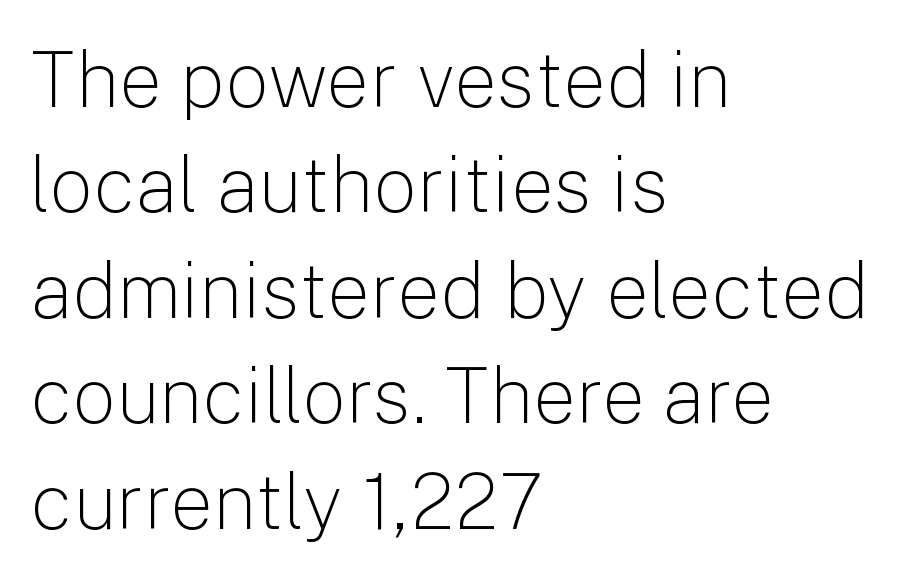
Q: Is the text bold? A: No.
Q: Is the text italic (slanted)? A: No, it is upright.
Q: Is the typeface a serif or a sans-serif typeface? A: Sans-serif.
Q: Is the text underlined? A: No.
Q: How is the paragraph aligned? A: Left-aligned.
Q: Is the spacing between letters normal or unusually wide? A: Normal.
Q: Is the spacing between lines tight, normal or loose? A: Normal.
Q: Width (condensed, normal, or wide)? A: Normal.
Q: Stroke contrast? A: Low.
Q: x-height? A: Medium.
Q: Monospaced? A: No.
